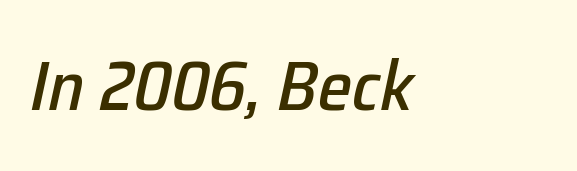
The image shows 70 px text type, italic (leaning right); set left-aligned, normal letter spacing, not underlined; low stroke contrast and a medium x-height.
